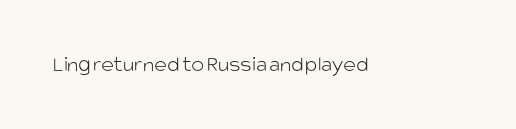
The image shows 22 px text type, upright; set normal letter spacing, not underlined.
